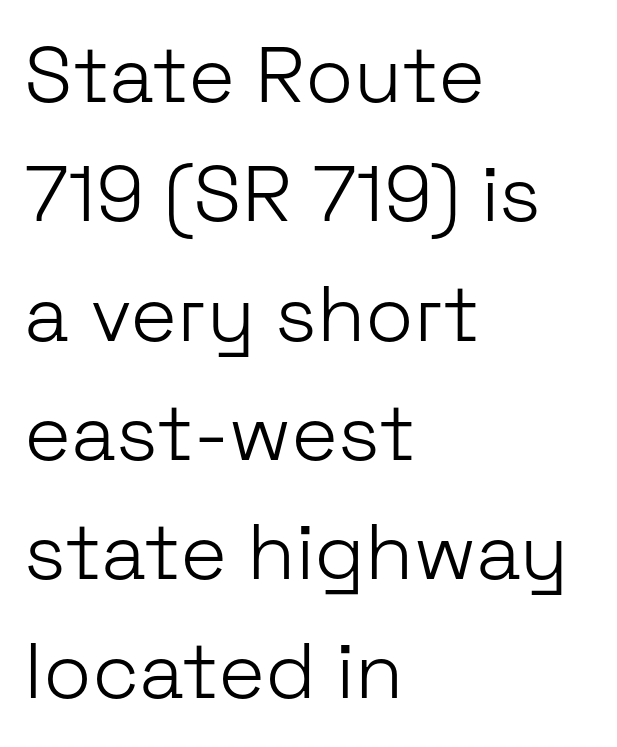
{"serif": "no", "italic": "no", "bold": "no", "weight": "light", "width": "normal", "stroke_contrast": "low", "x_height": "medium", "monospaced": "no", "underline": "no", "align": "left", "line_spacing": "normal", "line_spacing_ratio": 1.51, "letter_spacing": "normal", "letter_spacing_em": 0.0, "glyph_px": 79}
